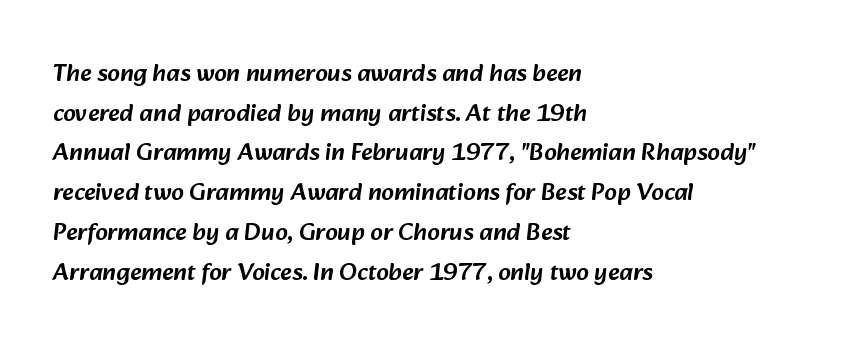
{"underline": "no", "align": "left", "line_spacing": "normal", "line_spacing_ratio": 1.59, "letter_spacing": "normal", "letter_spacing_em": 0.0, "glyph_px": 25}
